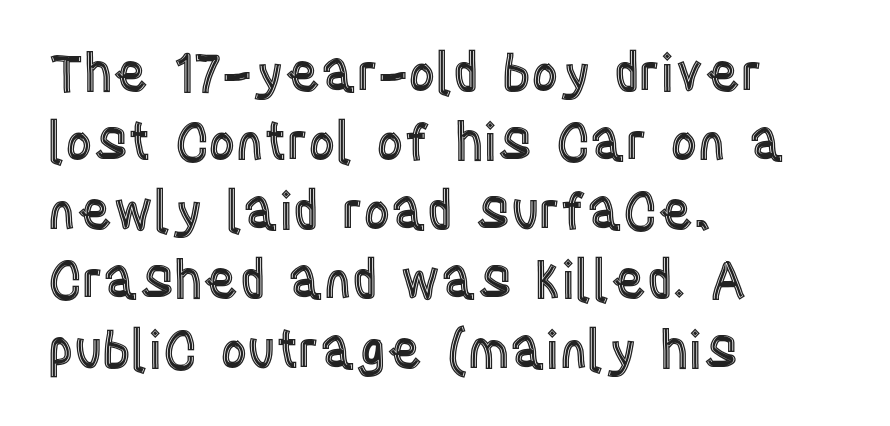
The image shows 52 px condensed type, upright; set left-aligned, normal line spacing (1.33x), normal letter spacing, not underlined; a large x-height.
